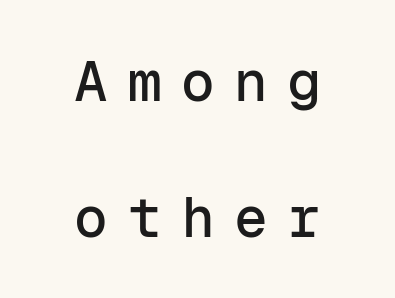
This sample has the even, mechanical cadence of fixed-width lettering. Characters follow at a spacing far wider than the type designer built in. Rows of type keep a wide berth in the vertical direction. Casual observation: everything's sitting right in the middle.
